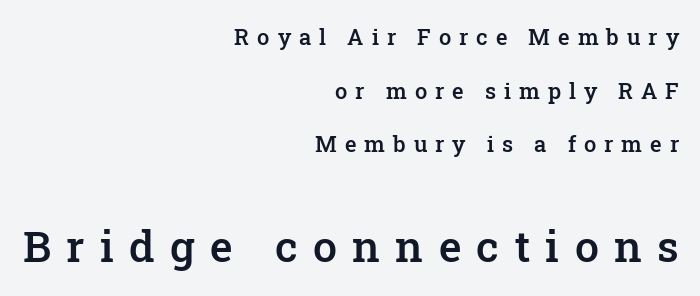
The image shows 43 px semibold serif type, upright; set right-aligned, loose line spacing (2.44x), unusually wide letter spacing (+0.36 em), not underlined; the second (bottom) block is 1.95x larger; low stroke contrast and a medium x-height.
